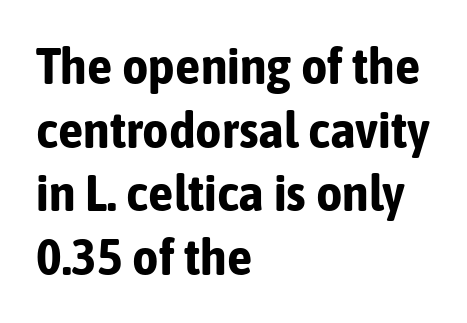
Q: Is the text bold? A: Yes.
Q: Is the text italic (slanted)? A: No, it is upright.
Q: Is the typeface a serif or a sans-serif typeface? A: Sans-serif.
Q: Is the text underlined? A: No.
Q: How is the paragraph aligned? A: Left-aligned.
Q: Is the spacing between letters normal or unusually wide? A: Normal.
Q: Is the spacing between lines tight, normal or loose? A: Normal.
Q: Width (condensed, normal, or wide)? A: Condensed.
Q: Stroke contrast? A: Low.
Q: x-height? A: Medium.
Q: Monospaced? A: No.
